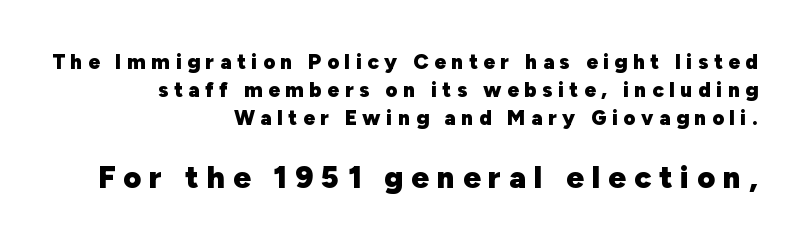
Stroke thickness is high; the sample reads as a true bold. The type sits square on the baseline with zero lean. Which chunk is bigger? The second one — the bottom block dwarfs the top. Compared with a flush-left layout, this one pins lines to the opposite, right side. Inter-character spacing is expanded well beyond the font's built-in metrics. Notice how descenders clear the ascenders below comfortably — that's standard leading.
